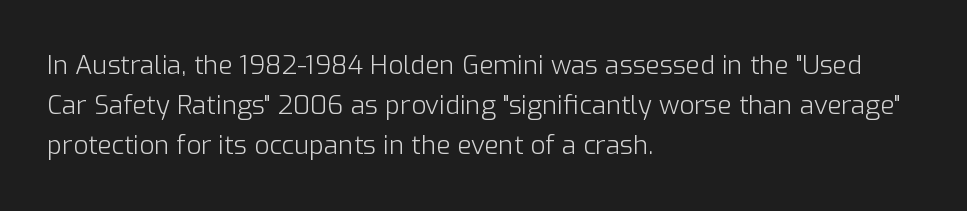
{"italic": "no", "bold": "no", "underline": "no", "align": "left", "line_spacing": "normal", "line_spacing_ratio": 1.54, "letter_spacing": "normal", "letter_spacing_em": 0.0, "glyph_px": 26}
